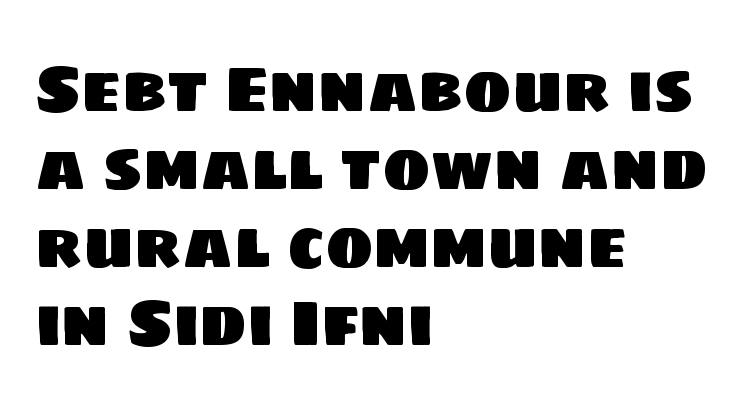
Words float on clear page, feet unadorned. A typesetter would call this proportional, since set widths differ per character. Alignment: flush left. This is sans-serif lettering, the kind often seen on screens and signage. In terms of letterspacing, this is plain default setting.
